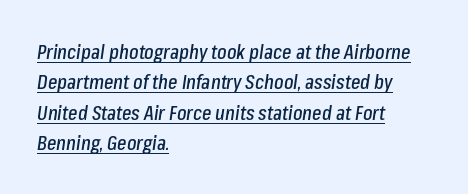
Tall strokes in this sample are angled rather than plumb. Caption: standard tracking, unaltered. Quick note: interline space is typical. The rendering uses the underline text-decoration.
